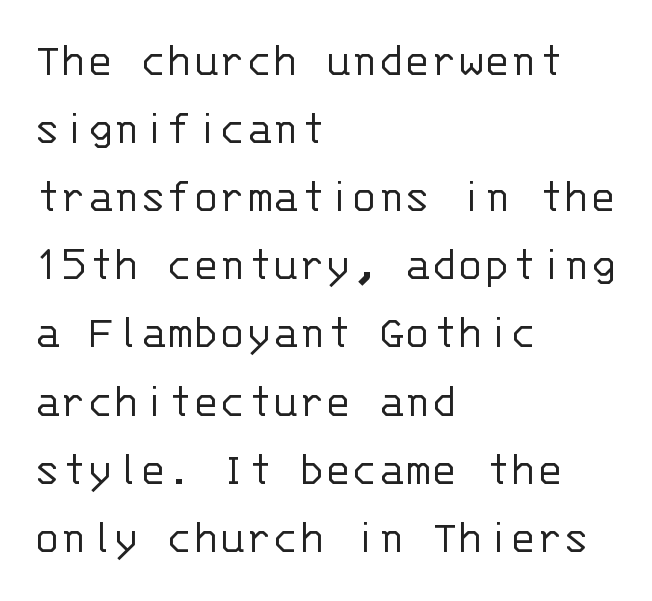
Q: Is the text bold? A: No.
Q: Is the text italic (slanted)? A: No, it is upright.
Q: Is the typeface a serif or a sans-serif typeface? A: Sans-serif.
Q: Is the text underlined? A: No.
Q: How is the paragraph aligned? A: Left-aligned.
Q: Is the spacing between letters normal or unusually wide? A: Normal.
Q: Is the spacing between lines tight, normal or loose? A: Normal.
Q: Width (condensed, normal, or wide)? A: Normal.
Q: Stroke contrast? A: Low.
Q: x-height? A: Large.
Q: Monospaced? A: Yes.
